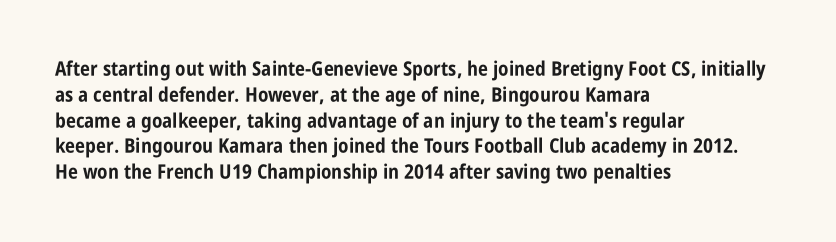
A typesetter would call this zero additional tracking. A classic flush-left, rag-right setting is used for this passage. The letters stand upright; this is a roman face. The glyphs are unaccompanied by any horizontal stroke below them. Line spacing here is normal.
